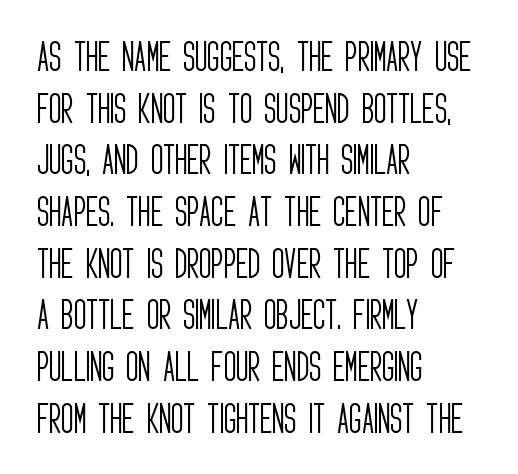
The image shows 34 px light, condensed sans-serif type, upright; set left-aligned, normal line spacing (1.52x), normal letter spacing, not underlined; low stroke contrast and a large x-height.
